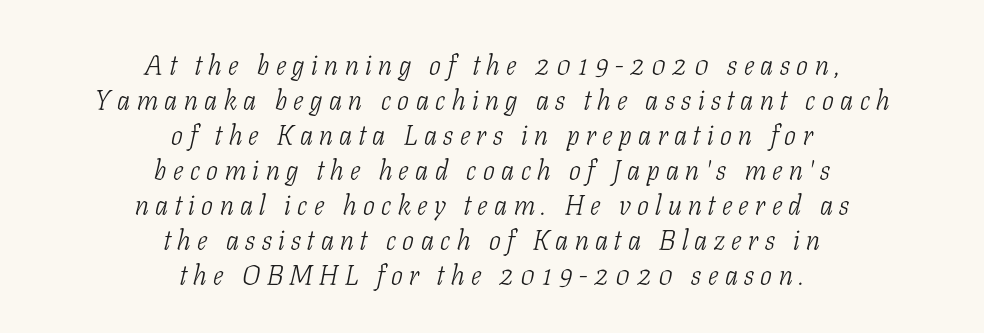
Q: Is the text bold? A: No.
Q: Is the text italic (slanted)? A: Yes, it leans right by about 11 degrees.
Q: Is the typeface a serif or a sans-serif typeface? A: Serif.
Q: Is the text underlined? A: No.
Q: How is the paragraph aligned? A: Centered.
Q: Is the spacing between letters normal or unusually wide? A: Unusually wide.
Q: Is the spacing between lines tight, normal or loose? A: Normal.
Q: Width (condensed, normal, or wide)? A: Condensed.
Q: Stroke contrast? A: Low.
Q: x-height? A: Medium.
Q: Monospaced? A: No.
